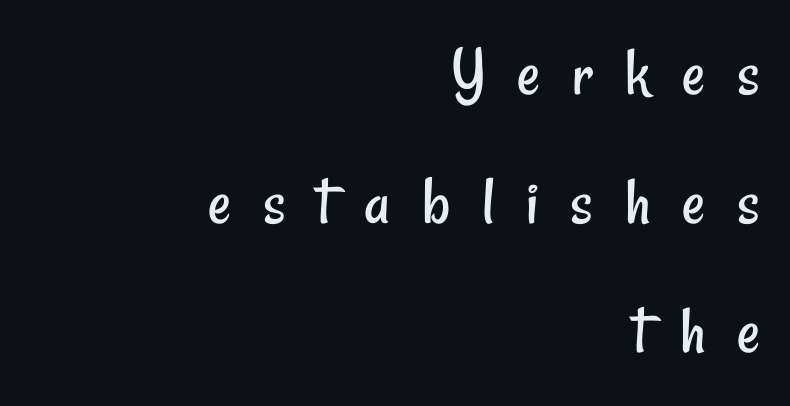
The image shows 71 px regular-weight, condensed sans-serif type; set right-aligned, line spacing 1.82x, unusually wide letter spacing (+0.45 em), not underlined; low stroke contrast and a small x-height.
